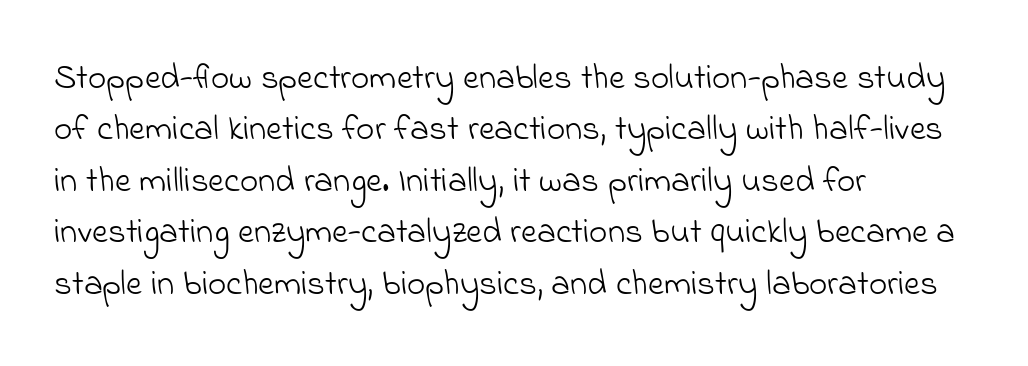
Q: Is the text bold? A: No.
Q: Is the typeface a serif or a sans-serif typeface? A: Sans-serif.
Q: Is the text underlined? A: No.
Q: How is the paragraph aligned? A: Left-aligned.
Q: Is the spacing between letters normal or unusually wide? A: Normal.
Q: Is the spacing between lines tight, normal or loose? A: Normal.
Q: Width (condensed, normal, or wide)? A: Normal.
Q: Stroke contrast? A: Low.
Q: x-height? A: Small.
Q: Monospaced? A: No.
